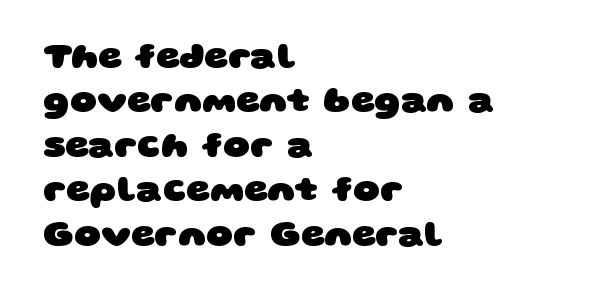
Font category for this specimen: sans-serif. Quick note: underline off. The passage shown is typed in a proportional face where columns would drift. Here the glyphs are tracked normally, forming tight word shapes. The ragged edge is on the right, which tells us the setting is flush left.
